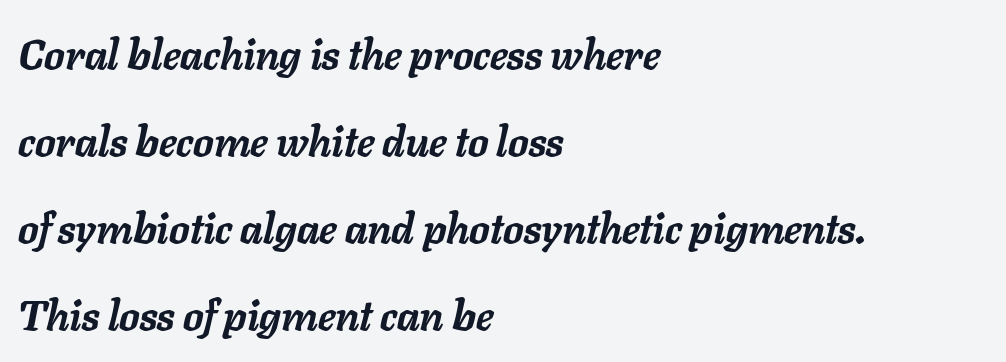
The image shows 41 px semibold type, italic (leaning right); set left-aligned, loose line spacing (2.12x), normal letter spacing, not underlined; low stroke contrast and a medium x-height.
